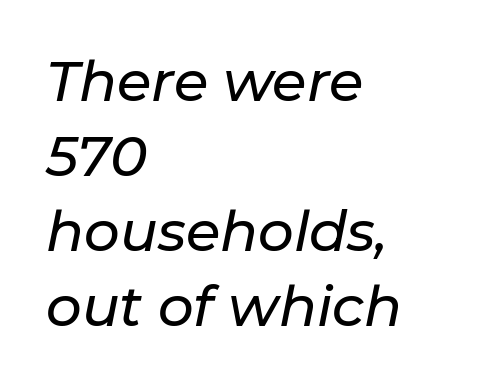
The image shows 56 px text type, italic (leaning right); set left-aligned, normal line spacing (1.34x), normal letter spacing, not underlined; low stroke contrast and a medium x-height.
